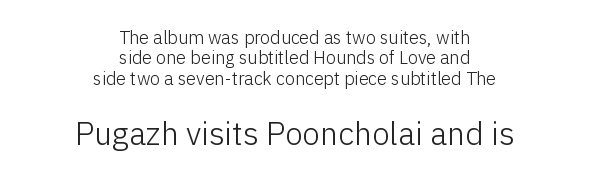
Is the block centered? Yes — each line is placed symmetrically about the middle. Spacing verdict: proportional, widths tailored to each character. Letterform terminals end flat and unadorned throughout the passage. Weight class: somewhere from thin through regular. Very little white space separates one row of letters from the next. A typesetter would call this zero additional tracking.
